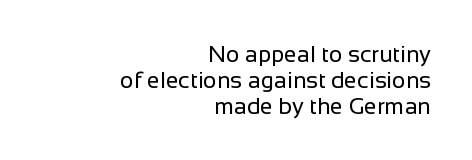
Vertical stems look standard width or narrower in stroke. The type is set solid horizontally, with unmodified tracking. Compared with typical paragraphs, the rows here are closer together. Designer's note — italics off, roman on. Underline: absent.
